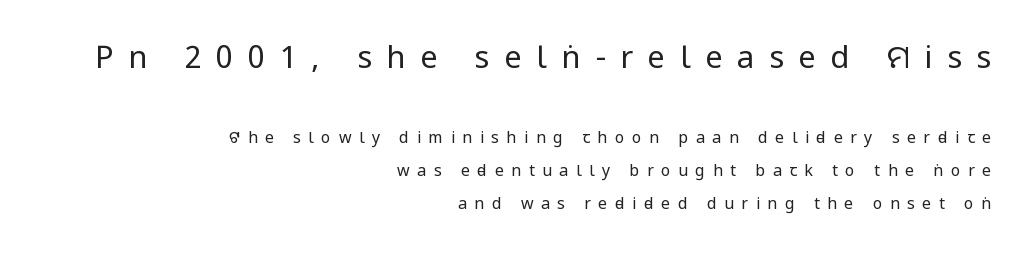
Q: Is the text bold? A: No.
Q: Is the text italic (slanted)? A: No, it is upright.
Q: Is the typeface a serif or a sans-serif typeface? A: Sans-serif.
Q: Is the text underlined? A: No.
Q: How is the paragraph aligned? A: Right-aligned.
Q: Is the spacing between letters normal or unusually wide? A: Unusually wide.
Q: Is the spacing between lines tight, normal or loose? A: Loose.
Q: Which block of text is set in a larger size, the first (top) or the second (bottom)? A: The first (top) one.
Q: Width (condensed, normal, or wide)? A: Condensed.
Q: Stroke contrast? A: Low.
Q: x-height? A: Large.
Q: Monospaced? A: No.
